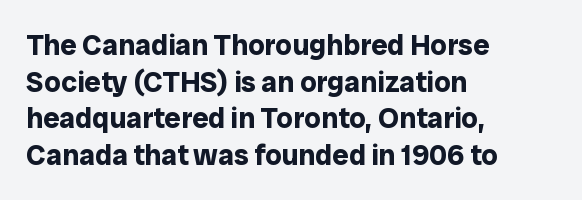
{"serif": "no", "italic": "no", "bold": "yes", "weight": "bold", "width": "normal", "stroke_contrast": "low", "x_height": "medium", "monospaced": "no", "underline": "no", "align": "left", "line_spacing": "normal", "line_spacing_ratio": 1.26, "letter_spacing": "normal", "letter_spacing_em": 0.0, "glyph_px": 29}
